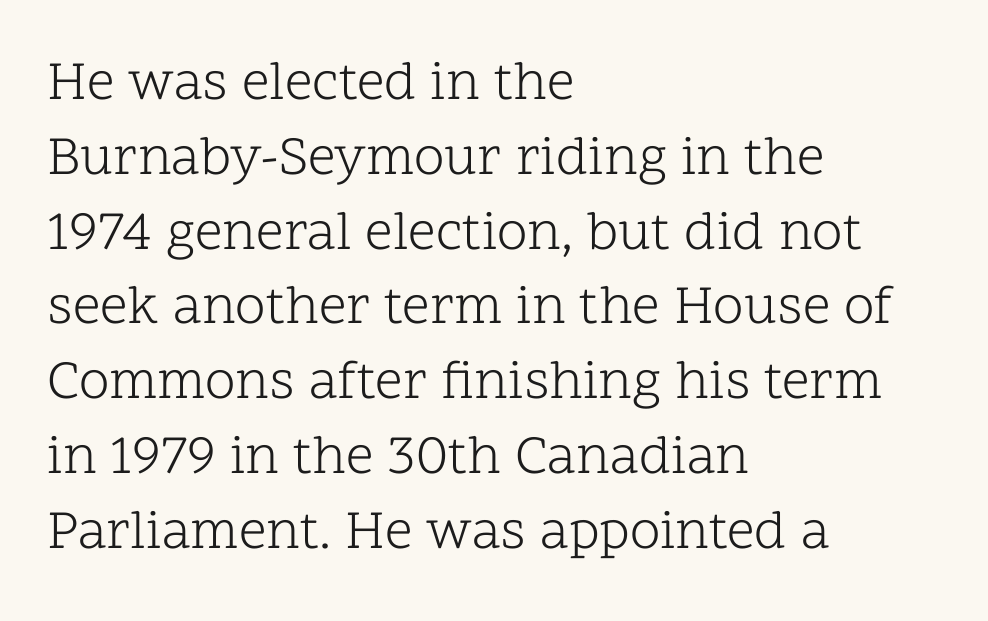
{"serif": "yes", "italic": "no", "bold": "no", "weight": "light", "width": "normal", "stroke_contrast": "low", "x_height": "medium", "monospaced": "no", "underline": "no", "align": "left", "line_spacing": "normal", "line_spacing_ratio": 1.36, "letter_spacing": "normal", "letter_spacing_em": 0.0, "glyph_px": 55}
